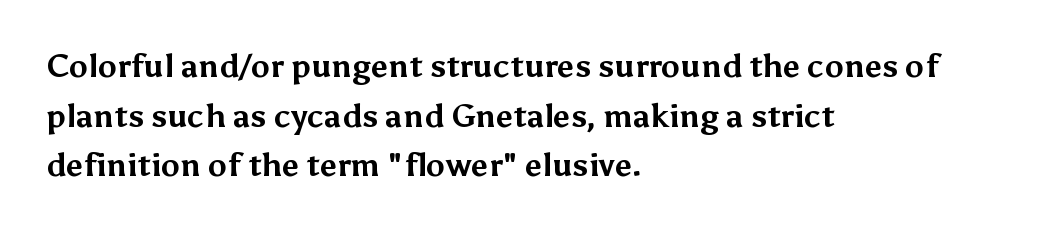
Q: Is the text bold? A: Yes.
Q: Is the text italic (slanted)? A: No, it is upright.
Q: Is the typeface a serif or a sans-serif typeface? A: Sans-serif.
Q: Is the text underlined? A: No.
Q: How is the paragraph aligned? A: Left-aligned.
Q: Is the spacing between letters normal or unusually wide? A: Normal.
Q: Is the spacing between lines tight, normal or loose? A: Normal.
Q: Width (condensed, normal, or wide)? A: Normal.
Q: Stroke contrast? A: Medium.
Q: x-height? A: Medium.
Q: Monospaced? A: No.
